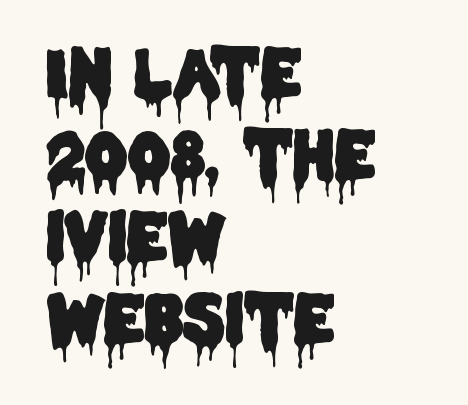
Is this a sans? Yes — the strokes have no serifs. If you drew a line through each stem, it would be perfectly vertical. A bare baseline throughout the passage. The passage is arranged the way most books set body copy — flush left. Honestly, the letter spacing is just normal — you wouldn't notice it. The face used here is proportionally spaced, like ordinary book or web type.
